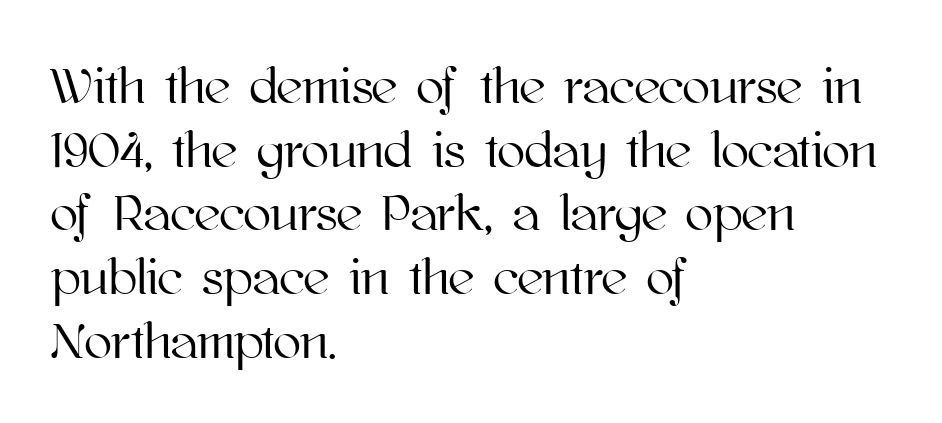
{"italic": "no", "width": "normal", "stroke_contrast": "high", "x_height": "medium", "monospaced": "no", "underline": "no", "align": "left", "line_spacing": "normal", "line_spacing_ratio": 1.25, "letter_spacing": "normal", "letter_spacing_em": 0.0, "glyph_px": 51}
